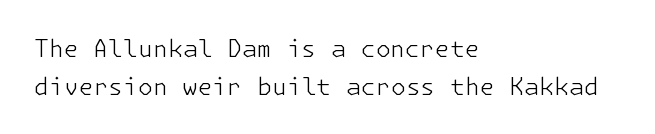
Q: Is the text bold? A: No.
Q: Is the text italic (slanted)? A: No, it is upright.
Q: Is the text underlined? A: No.
Q: How is the paragraph aligned? A: Left-aligned.
Q: Is the spacing between letters normal or unusually wide? A: Normal.
Q: Is the spacing between lines tight, normal or loose? A: Normal.
